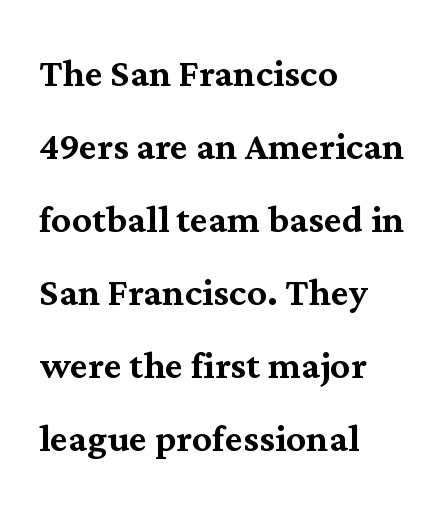
The image shows 49 px serif type, upright; set left-aligned, normal line spacing (1.49x), normal letter spacing, not underlined; medium stroke contrast and a medium x-height.
